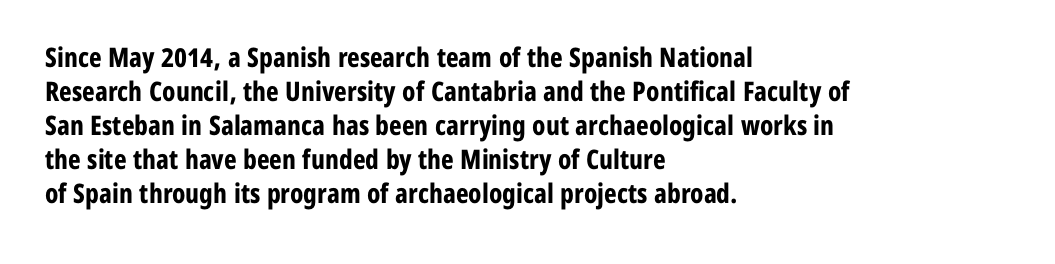
Q: Is the text bold? A: Yes.
Q: Is the text italic (slanted)? A: No, it is upright.
Q: Is the text underlined? A: No.
Q: How is the paragraph aligned? A: Left-aligned.
Q: Is the spacing between letters normal or unusually wide? A: Normal.
Q: Is the spacing between lines tight, normal or loose? A: Normal.
